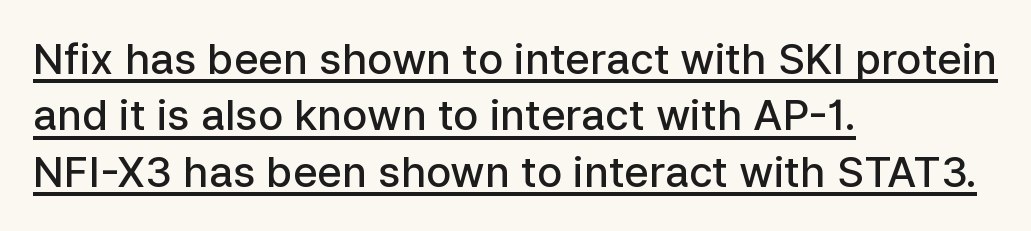
Reading down the column, the eye jumps a familiar distance to each next line. Varying glyph widths throughout — classic text-font behaviour. Observe the ordinary spacing: letters are neighbours, not strangers. You can tell from the bare stems that sans-serif type was used.
